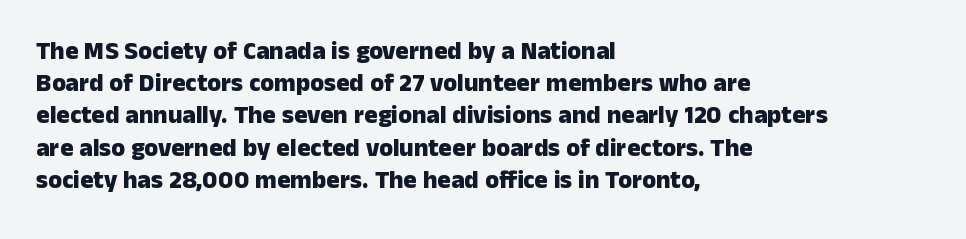
Q: Is the text bold? A: Yes.
Q: Is the text italic (slanted)? A: No, it is upright.
Q: Is the text underlined? A: No.
Q: How is the paragraph aligned? A: Left-aligned.
Q: Is the spacing between letters normal or unusually wide? A: Normal.
Q: Is the spacing between lines tight, normal or loose? A: Normal.
